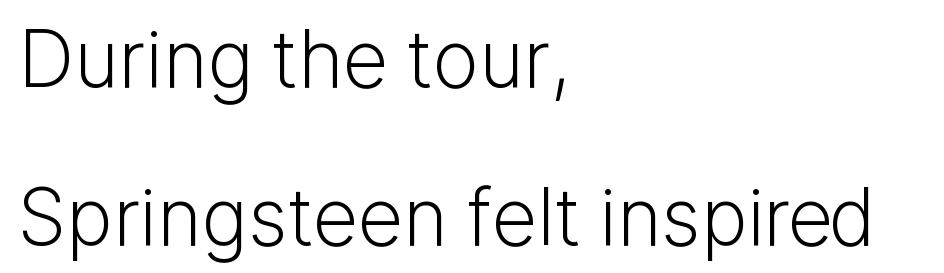
Q: Is the text bold? A: No.
Q: Is the text italic (slanted)? A: No, it is upright.
Q: Is the typeface a serif or a sans-serif typeface? A: Sans-serif.
Q: Is the text underlined? A: No.
Q: How is the paragraph aligned? A: Left-aligned.
Q: Is the spacing between letters normal or unusually wide? A: Normal.
Q: Is the spacing between lines tight, normal or loose? A: Loose.
Q: Width (condensed, normal, or wide)? A: Normal.
Q: Stroke contrast? A: Low.
Q: x-height? A: Medium.
Q: Monospaced? A: No.
